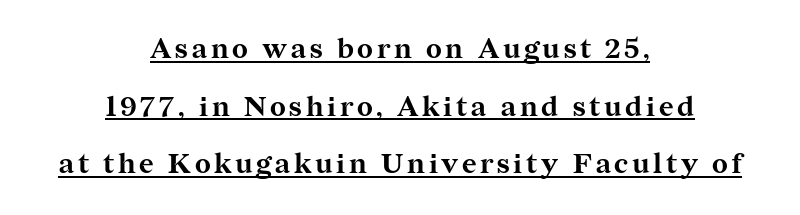
The image shows 28 px bold serif type, upright; set centered, loose line spacing (2.06x), underlined; medium stroke contrast and a medium x-height.
